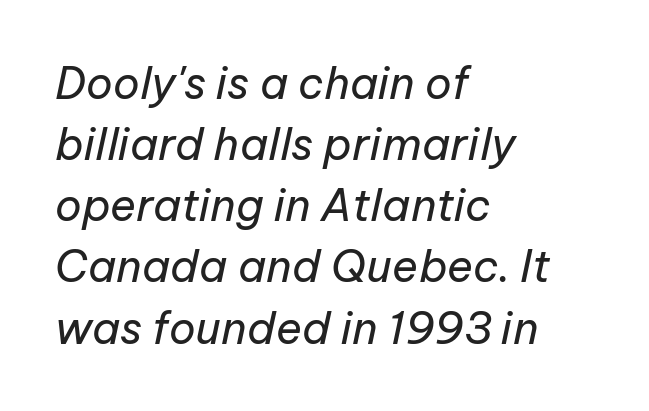
The passage shown is not bold in any degree. The passage shown is typed in a proportional face where columns would drift. Vertical spacing — default. The specimen reads as italic at a glance.
